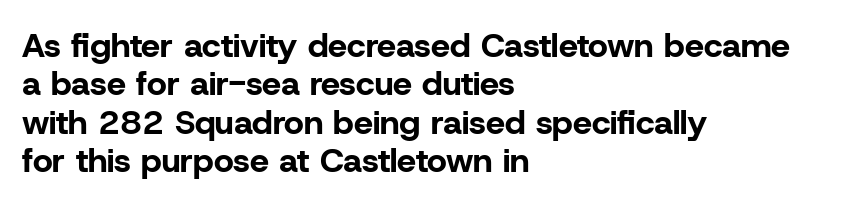
The image shows 34 px bold sans-serif type, upright; set left-aligned, tight line spacing (1.13x), normal letter spacing, not underlined; low stroke contrast and a medium x-height.
